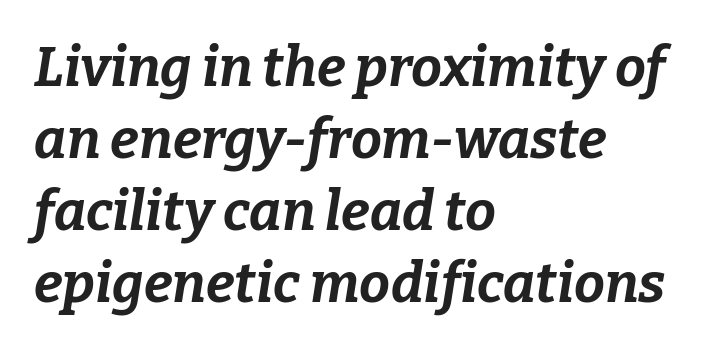
The image shows 55 px bold type, italic (leaning right); set left-aligned, normal line spacing (1.31x), normal letter spacing, not underlined; low stroke contrast and a medium x-height.
